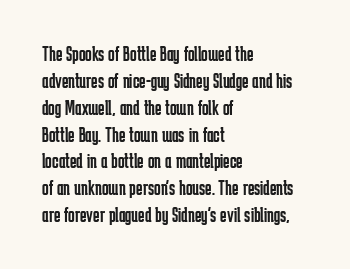
{"italic": "no", "bold": "no", "underline": "no", "align": "left", "line_spacing_ratio": 1.22, "letter_spacing": "normal", "letter_spacing_em": 0.0, "glyph_px": 22}
